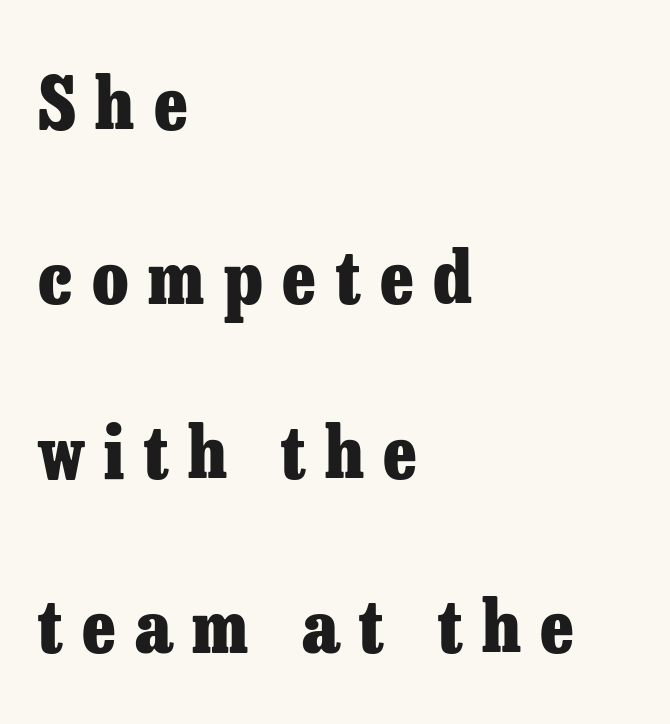
Q: Is the text bold? A: Yes.
Q: Is the text italic (slanted)? A: No, it is upright.
Q: Is the typeface a serif or a sans-serif typeface? A: Serif.
Q: Is the text underlined? A: No.
Q: How is the paragraph aligned? A: Left-aligned.
Q: Is the spacing between letters normal or unusually wide? A: Unusually wide.
Q: Is the spacing between lines tight, normal or loose? A: Loose.
Q: Width (condensed, normal, or wide)? A: Normal.
Q: Stroke contrast? A: Low.
Q: x-height? A: Medium.
Q: Monospaced? A: No.
